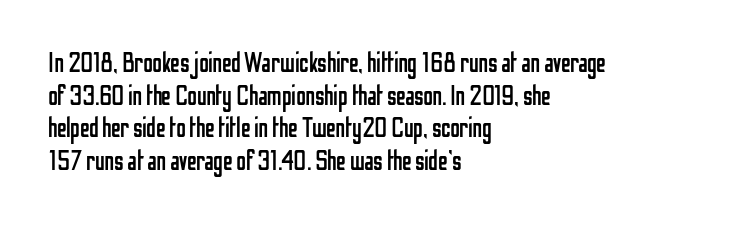
The image shows 27 px text type, upright; set left-aligned, line spacing 1.21x, normal letter spacing, not underlined.
